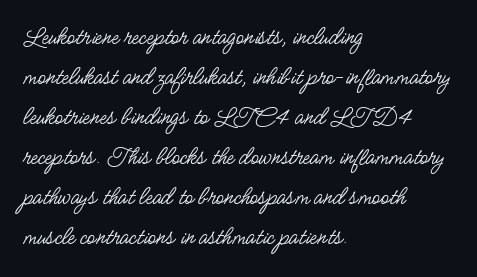
The image shows 26 px text type; set left-aligned, normal line spacing (1.54x), normal letter spacing, not underlined.
